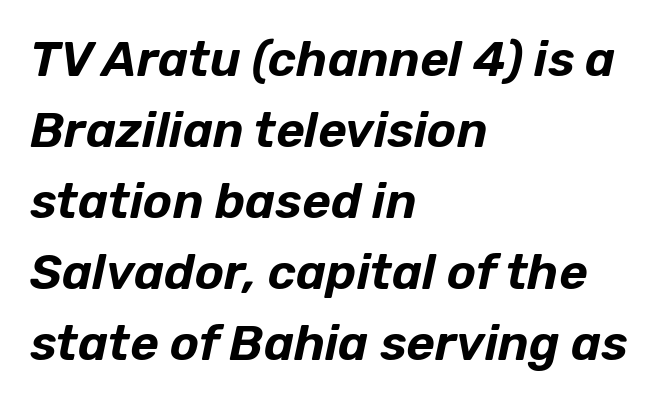
The image shows 49 px text type, italic (leaning right); set left-aligned, normal line spacing (1.45x), normal letter spacing, not underlined; low stroke contrast and a medium x-height.
